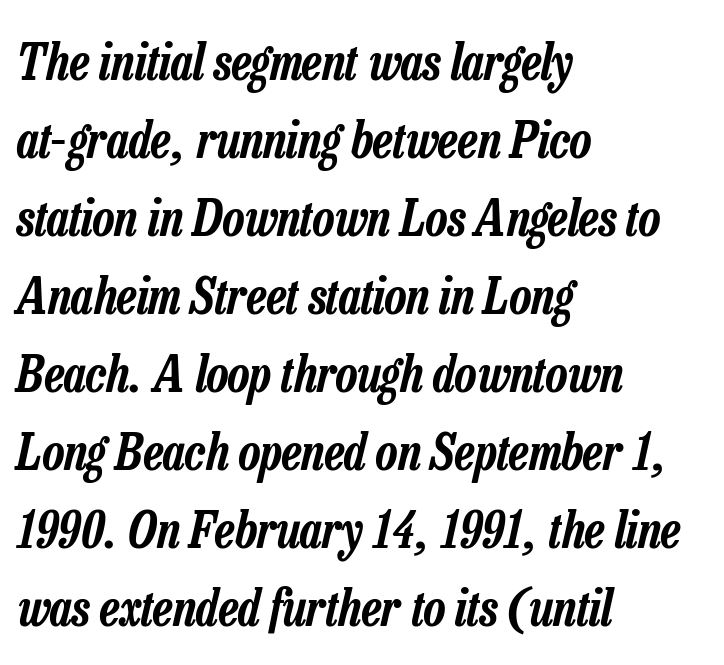
The image shows 50 px condensed type, italic (leaning right); set left-aligned, normal line spacing (1.56x), normal letter spacing, not underlined; low stroke contrast and a medium x-height.
